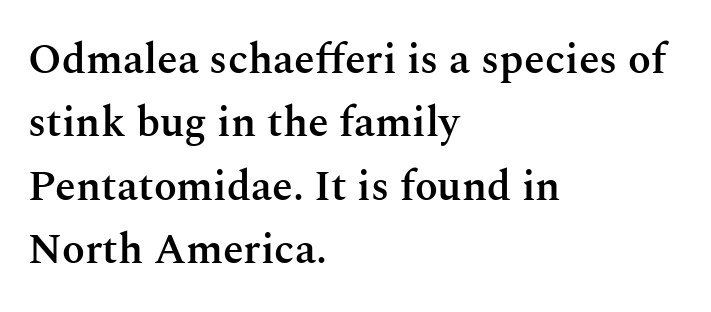
{"serif": "yes", "italic": "no", "bold": "semi", "weight": "semibold", "width": "normal", "stroke_contrast": "medium", "x_height": "medium", "monospaced": "no", "underline": "no", "align": "left", "line_spacing": "normal", "line_spacing_ratio": 1.51, "letter_spacing": "normal", "letter_spacing_em": 0.0, "glyph_px": 42}
